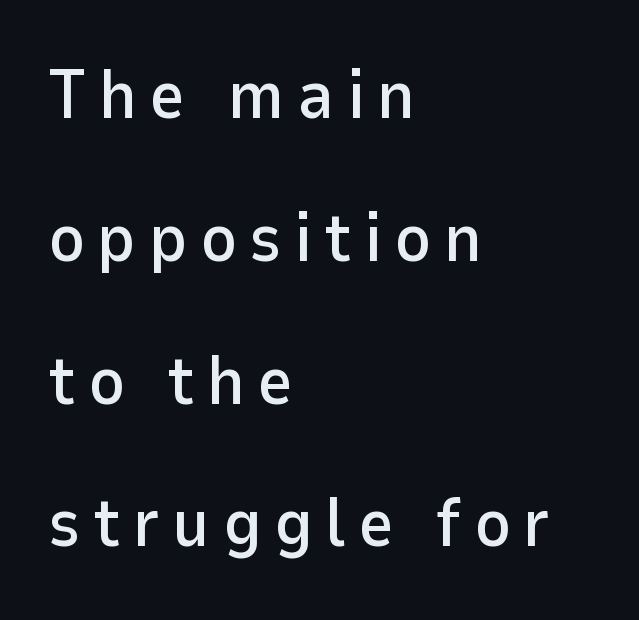
The axis of the letterforms is exactly vertical. Airy leading. The passage shown is typed in a proportional face where columns would drift. The text was rendered using a sans face with plain stroke endings.
